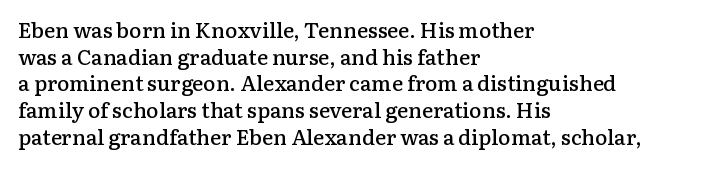
{"italic": "no", "bold": "semi", "underline": "no", "align": "left", "line_spacing": "normal", "line_spacing_ratio": 1.27, "letter_spacing": "normal", "letter_spacing_em": 0.0, "glyph_px": 21}
